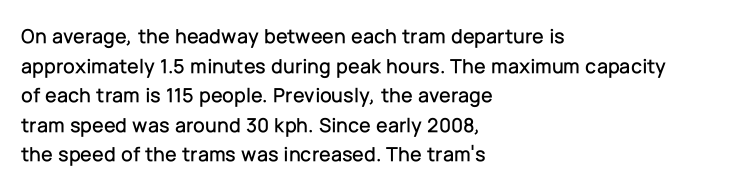
The image shows 21 px text type, upright; set left-aligned, normal line spacing (1.41x), normal letter spacing, not underlined.
